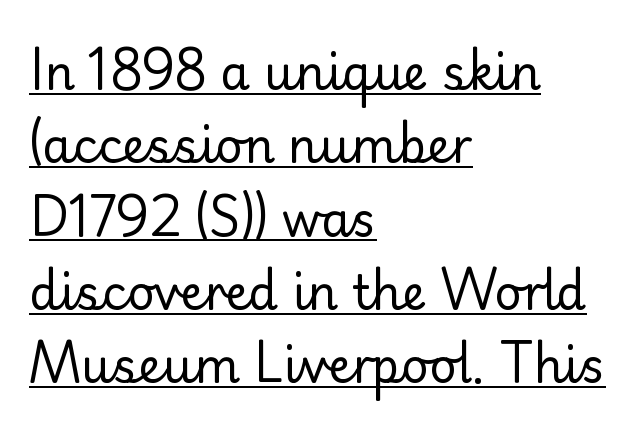
{"serif": "no", "italic": "no", "bold": "no", "weight": "regular", "width": "normal", "stroke_contrast": "low", "x_height": "small", "monospaced": "no", "underline": "yes", "align": "left", "line_spacing": "normal", "line_spacing_ratio": 1.56, "letter_spacing": "normal", "letter_spacing_em": 0.0, "glyph_px": 47}
